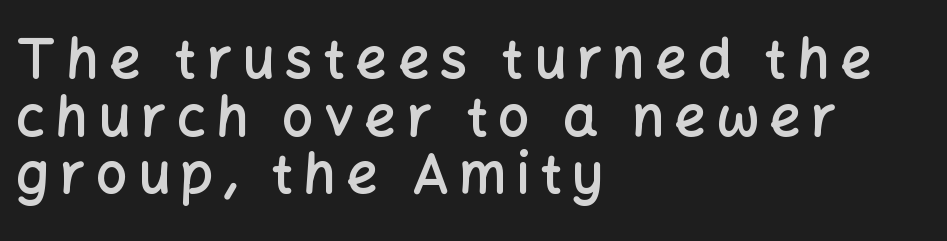
Q: Is the text bold? A: Semi-bold.
Q: Is the text italic (slanted)? A: No, it is upright.
Q: Is the typeface a serif or a sans-serif typeface? A: Sans-serif.
Q: Is the text underlined? A: No.
Q: How is the paragraph aligned? A: Left-aligned.
Q: Is the spacing between lines tight, normal or loose? A: Tight.
Q: Width (condensed, normal, or wide)? A: Normal.
Q: Stroke contrast? A: Low.
Q: x-height? A: Medium.
Q: Monospaced? A: No.
